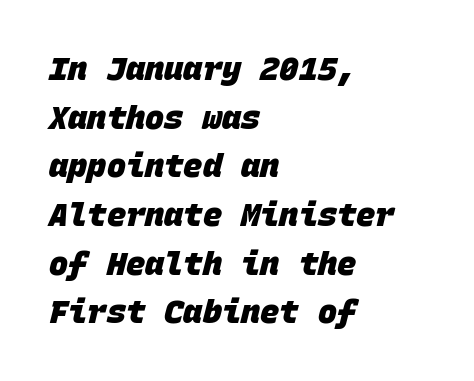
The image shows 32 px heavy sans-serif type, monospaced; set left-aligned, normal line spacing (1.52x), normal letter spacing, not underlined; low stroke contrast and a large x-height.
